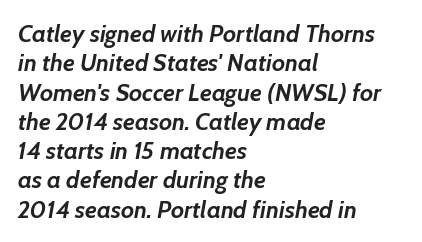
The image shows 24 px bold type, italic (leaning right); set left-aligned, line spacing 1.22x, normal letter spacing, not underlined.
